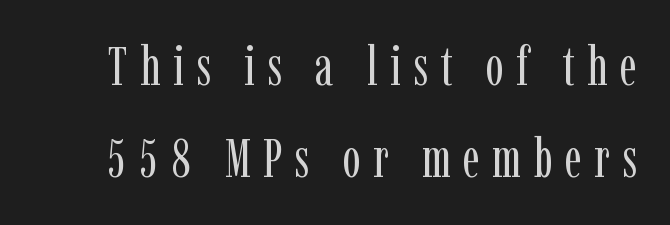
The image shows 54 px regular-weight, condensed serif type, upright; set line spacing 1.71x, unusually wide letter spacing (+0.23 em), not underlined; low stroke contrast and a medium x-height.
